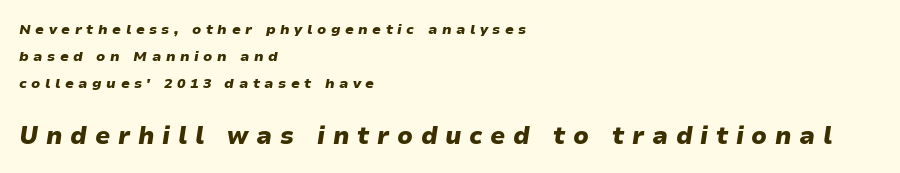
What's the leading like? Stretched, with rows far apart. Is the type bold? Yes — the strokes are clearly thick and heavy. The words here are not underlined. The lines in this sample share a left origin and differ only in where they stop. Italic? Definitely — the glyphs are oblique.
